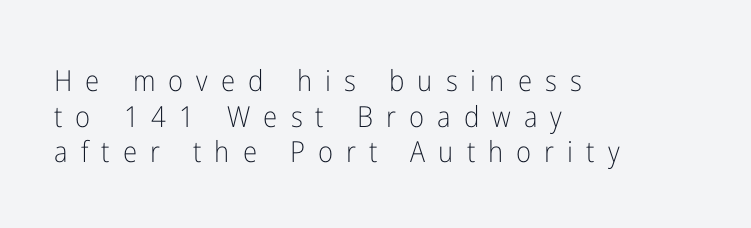
{"serif": "no", "italic": "no", "bold": "no", "weight": "light", "width": "condensed", "stroke_contrast": "low", "x_height": "medium", "monospaced": "no", "underline": "no", "align": "left", "line_spacing_ratio": 1.23, "letter_spacing": "wide", "letter_spacing_em": 0.45, "glyph_px": 29}
